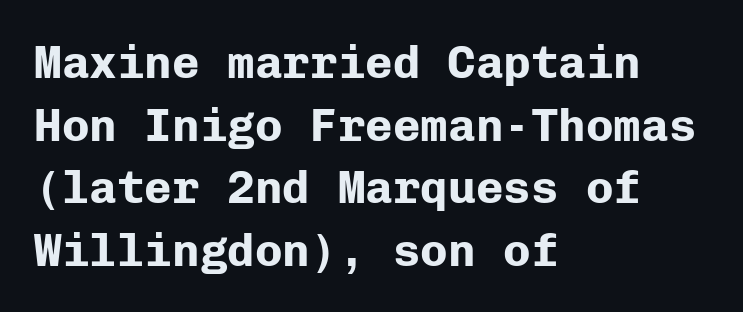
Q: Is the text bold? A: Yes.
Q: Is the text italic (slanted)? A: No, it is upright.
Q: Is the typeface a serif or a sans-serif typeface? A: Sans-serif.
Q: Is the text underlined? A: No.
Q: How is the paragraph aligned? A: Left-aligned.
Q: Is the spacing between letters normal or unusually wide? A: Normal.
Q: Is the spacing between lines tight, normal or loose? A: Normal.
Q: Width (condensed, normal, or wide)? A: Normal.
Q: Stroke contrast? A: Low.
Q: x-height? A: Medium.
Q: Monospaced? A: Yes.
